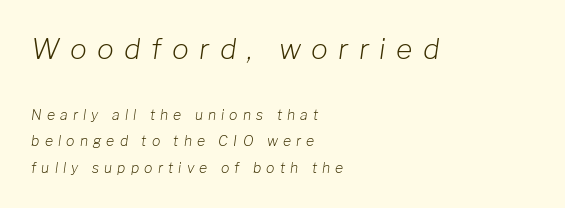
{"italic": "yes", "lean": "right", "slant_degrees": 8, "bold": "no", "weight": "light", "width": "normal", "stroke_contrast": "low", "x_height": "medium", "monospaced": "no", "underline": "no", "align": "left", "line_spacing_ratio": 1.88, "letter_spacing": "wide", "letter_spacing_em": 0.37, "larger_block": "first", "size_ratio": 2.0, "glyph_px": 28}
